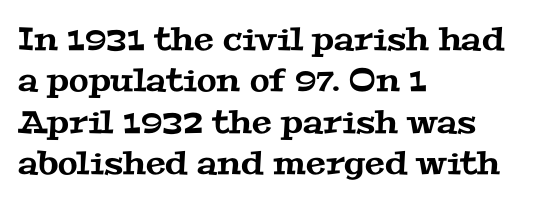
{"serif": "yes", "width": "wide", "stroke_contrast": "medium", "x_height": "medium", "monospaced": "no", "underline": "no", "align": "left", "line_spacing": "normal", "line_spacing_ratio": 1.29, "letter_spacing": "normal", "letter_spacing_em": 0.0, "glyph_px": 32}
